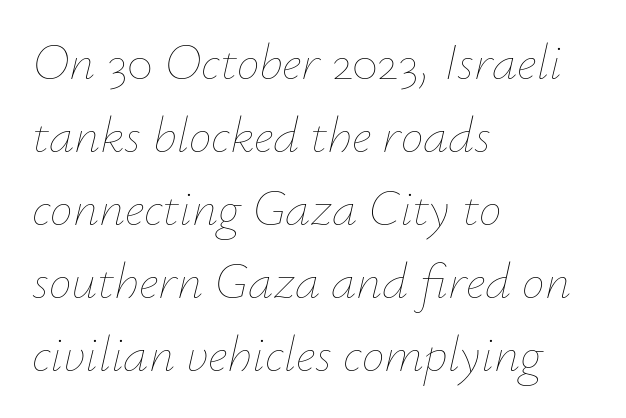
Q: Is the text bold? A: No.
Q: Is the text italic (slanted)? A: Yes, it leans right by about 12 degrees.
Q: Is the text underlined? A: No.
Q: How is the paragraph aligned? A: Left-aligned.
Q: Is the spacing between letters normal or unusually wide? A: Normal.
Q: Is the spacing between lines tight, normal or loose? A: Normal.
Q: Width (condensed, normal, or wide)? A: Normal.
Q: Stroke contrast? A: Low.
Q: x-height? A: Small.
Q: Monospaced? A: No.
